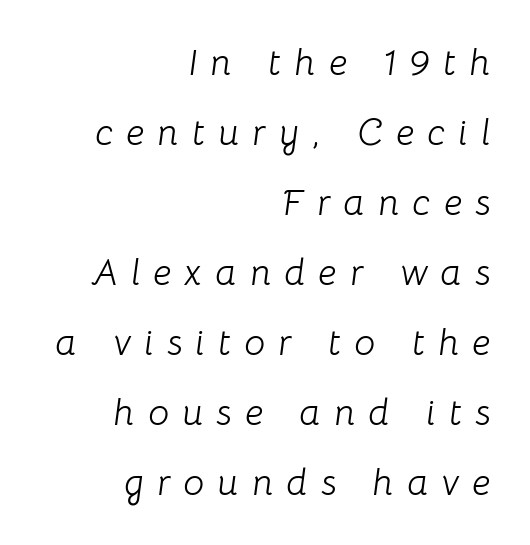
{"italic": "yes", "lean": "right", "slant_degrees": 8, "bold": "no", "weight": "light", "width": "normal", "stroke_contrast": "low", "x_height": "medium", "monospaced": "no", "underline": "no", "align": "right", "line_spacing_ratio": 1.89, "letter_spacing": "wide", "letter_spacing_em": 0.36, "glyph_px": 37}
